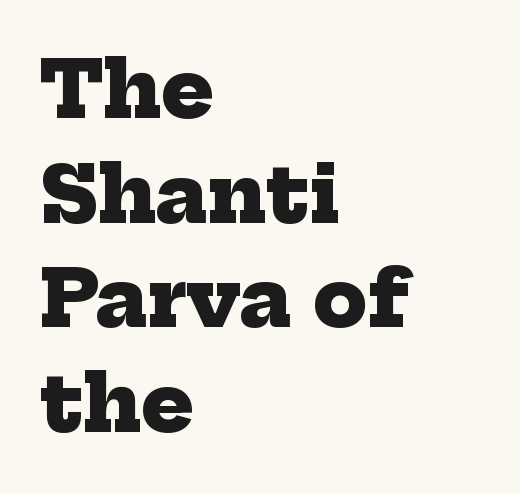
{"serif": "yes", "bold": "yes", "weight": "heavy", "width": "normal", "stroke_contrast": "low", "x_height": "medium", "monospaced": "no", "underline": "no", "align": "left", "line_spacing": "normal", "line_spacing_ratio": 1.34, "letter_spacing": "normal", "letter_spacing_em": 0.0, "glyph_px": 78}
